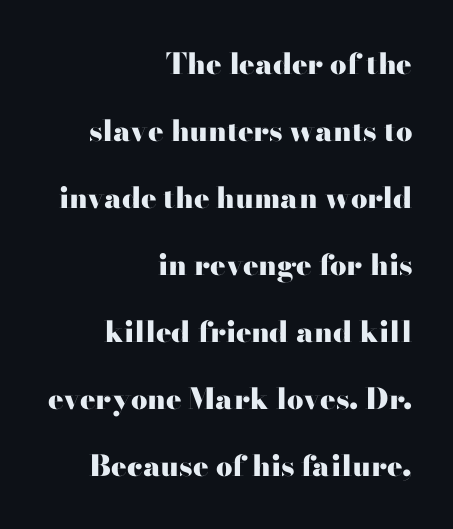
Q: Is the text bold? A: Yes.
Q: Is the text italic (slanted)? A: No, it is upright.
Q: Is the typeface a serif or a sans-serif typeface? A: Serif.
Q: Is the text underlined? A: No.
Q: How is the paragraph aligned? A: Right-aligned.
Q: Is the spacing between letters normal or unusually wide? A: Normal.
Q: Is the spacing between lines tight, normal or loose? A: Loose.
Q: Width (condensed, normal, or wide)? A: Wide.
Q: Stroke contrast? A: High.
Q: x-height? A: Small.
Q: Monospaced? A: No.
